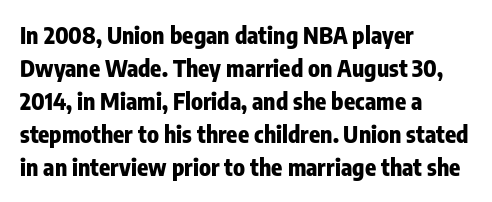
Q: Is the text bold? A: Yes.
Q: Is the text italic (slanted)? A: No, it is upright.
Q: Is the text underlined? A: No.
Q: How is the paragraph aligned? A: Left-aligned.
Q: Is the spacing between letters normal or unusually wide? A: Normal.
Q: Is the spacing between lines tight, normal or loose? A: Normal.
